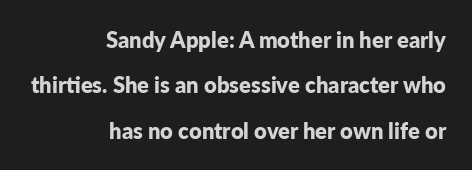
{"italic": "no", "bold": "yes", "underline": "no", "align": "right", "line_spacing": "loose", "line_spacing_ratio": 2.06, "letter_spacing": "normal", "letter_spacing_em": 0.0, "glyph_px": 22}
